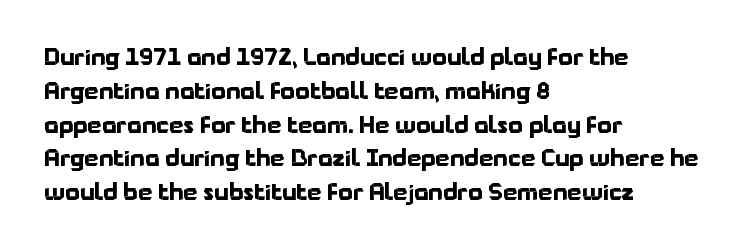
The image shows 23 px bold type, upright; set left-aligned, normal line spacing (1.47x), normal letter spacing, not underlined.
